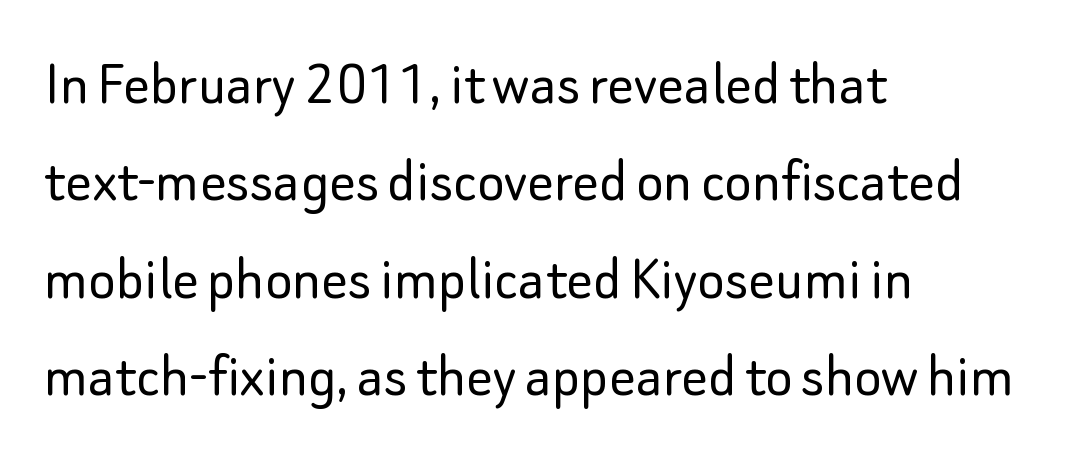
Q: Is the text bold? A: No.
Q: Is the text italic (slanted)? A: No, it is upright.
Q: Is the typeface a serif or a sans-serif typeface? A: Sans-serif.
Q: Is the text underlined? A: No.
Q: How is the paragraph aligned? A: Left-aligned.
Q: Is the spacing between letters normal or unusually wide? A: Normal.
Q: Is the spacing between lines tight, normal or loose? A: Normal.
Q: Width (condensed, normal, or wide)? A: Normal.
Q: Stroke contrast? A: Low.
Q: x-height? A: Small.
Q: Monospaced? A: No.
